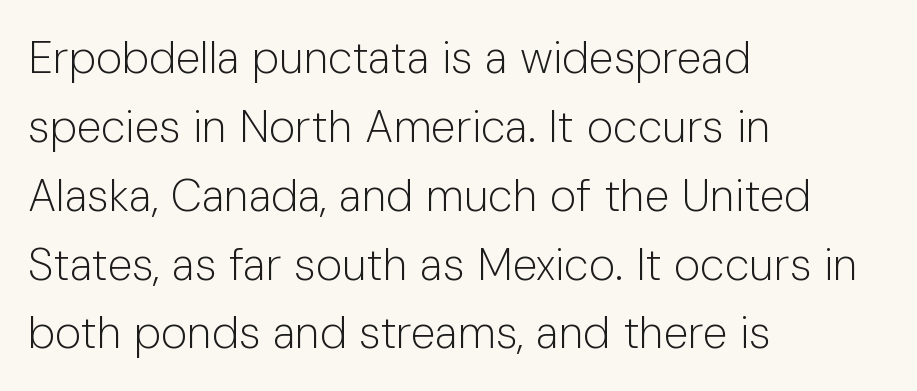
Q: Is the text bold? A: No.
Q: Is the text italic (slanted)? A: No, it is upright.
Q: Is the typeface a serif or a sans-serif typeface? A: Sans-serif.
Q: Is the text underlined? A: No.
Q: How is the paragraph aligned? A: Left-aligned.
Q: Is the spacing between letters normal or unusually wide? A: Normal.
Q: Is the spacing between lines tight, normal or loose? A: Normal.
Q: Width (condensed, normal, or wide)? A: Normal.
Q: Stroke contrast? A: Low.
Q: x-height? A: Medium.
Q: Monospaced? A: No.
